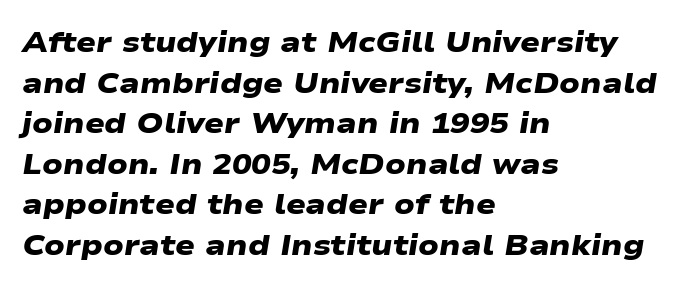
{"serif": "no", "bold": "yes", "weight": "heavy", "width": "wide", "stroke_contrast": "low", "x_height": "medium", "monospaced": "no", "underline": "no", "align": "left", "line_spacing": "normal", "line_spacing_ratio": 1.4, "letter_spacing": "normal", "letter_spacing_em": 0.0, "glyph_px": 29}
